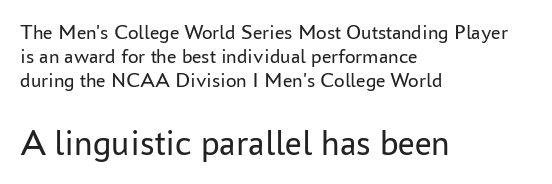
{"serif": "no", "italic": "no", "bold": "no", "weight": "regular", "width": "normal", "stroke_contrast": "low", "x_height": "medium", "monospaced": "no", "underline": "no", "align": "left", "line_spacing": "tight", "line_spacing_ratio": 1.15, "letter_spacing": "normal", "letter_spacing_em": 0.0, "larger_block": "second", "size_ratio": 1.76, "glyph_px": 37}
